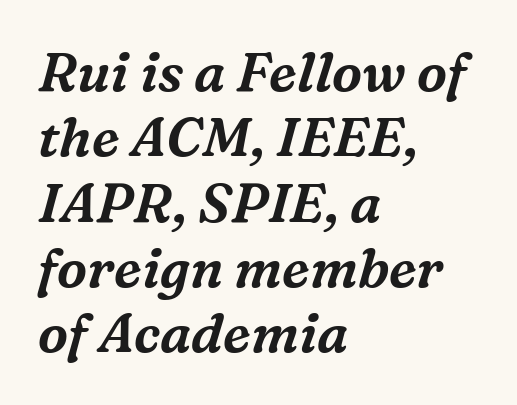
Classification — serif. Designer's note — italics engaged. Nobody drew a line under any word here. The line texture is even and compact thanks to regular tracking.
